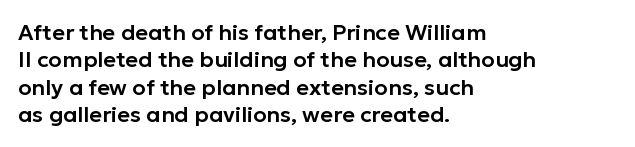
{"italic": "no", "underline": "no", "align": "left", "line_spacing_ratio": 1.24, "letter_spacing": "normal", "letter_spacing_em": 0.0, "glyph_px": 22}
